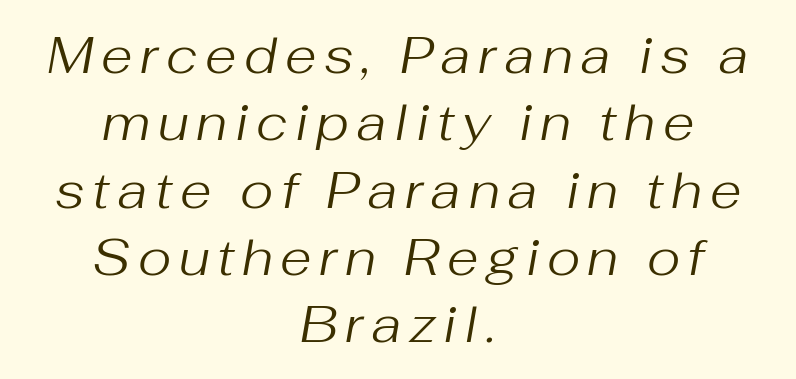
The image shows 51 px regular-weight type, italic (leaning right); set centered, normal line spacing (1.32x), not underlined; medium stroke contrast and a medium x-height.
